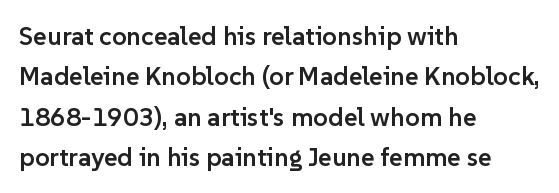
{"italic": "no", "bold": "semi", "underline": "no", "align": "left", "line_spacing": "normal", "line_spacing_ratio": 1.55, "letter_spacing": "normal", "letter_spacing_em": 0.0, "glyph_px": 26}
